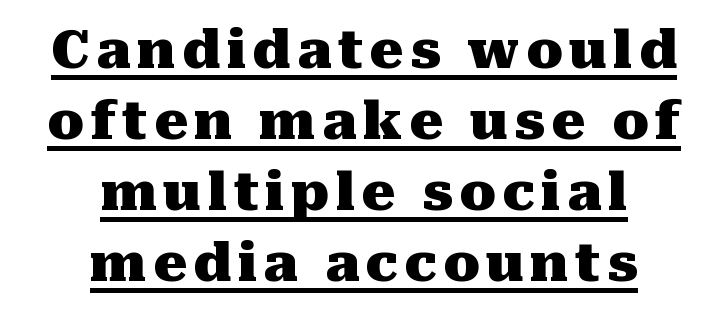
Q: Is the text bold? A: Yes.
Q: Is the text italic (slanted)? A: No, it is upright.
Q: Is the typeface a serif or a sans-serif typeface? A: Serif.
Q: Is the text underlined? A: Yes.
Q: How is the paragraph aligned? A: Centered.
Q: Is the spacing between lines tight, normal or loose? A: Normal.
Q: Width (condensed, normal, or wide)? A: Normal.
Q: Stroke contrast? A: Medium.
Q: x-height? A: Medium.
Q: Monospaced? A: No.
